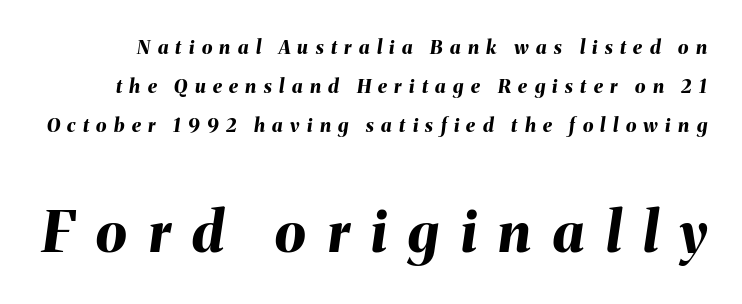
The image shows 56 px bold type, italic (leaning right); set loose line spacing (2.04x), unusually wide letter spacing (+0.39 em), not underlined; the second (bottom) block is 2.95x larger; medium stroke contrast and a medium x-height.
